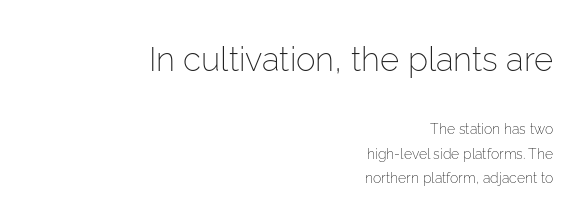
{"serif": "no", "italic": "no", "bold": "no", "weight": "light", "width": "normal", "stroke_contrast": "low", "x_height": "medium", "monospaced": "no", "underline": "no", "align": "right", "line_spacing_ratio": 1.75, "letter_spacing": "normal", "letter_spacing_em": 0.0, "larger_block": "first", "size_ratio": 2.36, "glyph_px": 33}
